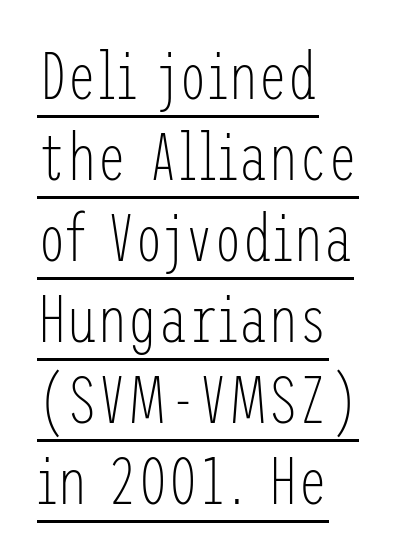
Designer's note — italics off, roman on. Characters follow at the spacing the type designer built in. Classification — sans serif. Weight: regular or lighter. In designer terms, the underline attribute is active on this setting. The ragged edge is on the right, which tells us the setting is flush left.
